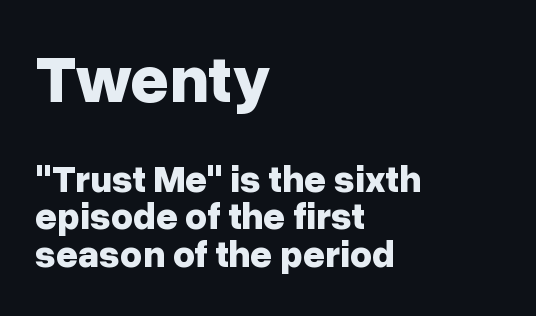
{"serif": "no", "italic": "no", "bold": "yes", "weight": "bold", "width": "normal", "stroke_contrast": "low", "x_height": "medium", "monospaced": "no", "underline": "no", "align": "left", "line_spacing": "tight", "line_spacing_ratio": 0.98, "letter_spacing": "normal", "letter_spacing_em": 0.0, "larger_block": "first", "size_ratio": 1.76, "glyph_px": 67}
